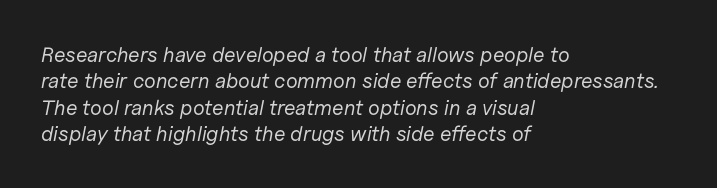
{"italic": "yes", "lean": "right", "slant_degrees": 11, "bold": "no", "underline": "no", "align": "left", "line_spacing": "normal", "line_spacing_ratio": 1.26, "letter_spacing": "normal", "letter_spacing_em": 0.0, "glyph_px": 21}
